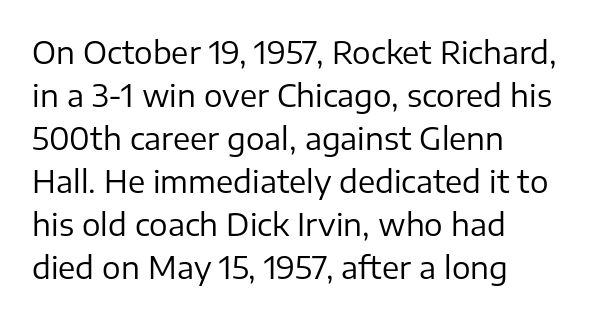
A roman cut, with each character standing at attention. The setting favours the left margin, as ordinary paragraphs usually do. Baseline-to-baseline distance is the conventional proportion of letter height. The type is set solid horizontally, with unmodified tracking. Bare-footed words on every line.
